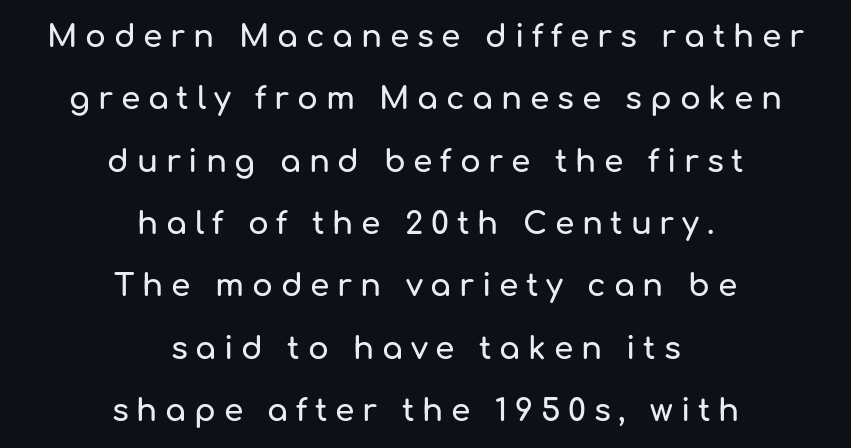
Q: Is the text italic (slanted)? A: No, it is upright.
Q: Is the typeface a serif or a sans-serif typeface? A: Sans-serif.
Q: Is the text underlined? A: No.
Q: How is the paragraph aligned? A: Centered.
Q: Is the spacing between letters normal or unusually wide? A: Unusually wide.
Q: Is the spacing between lines tight, normal or loose? A: Loose.
Q: Width (condensed, normal, or wide)? A: Normal.
Q: Stroke contrast? A: Low.
Q: x-height? A: Medium.
Q: Monospaced? A: No.
